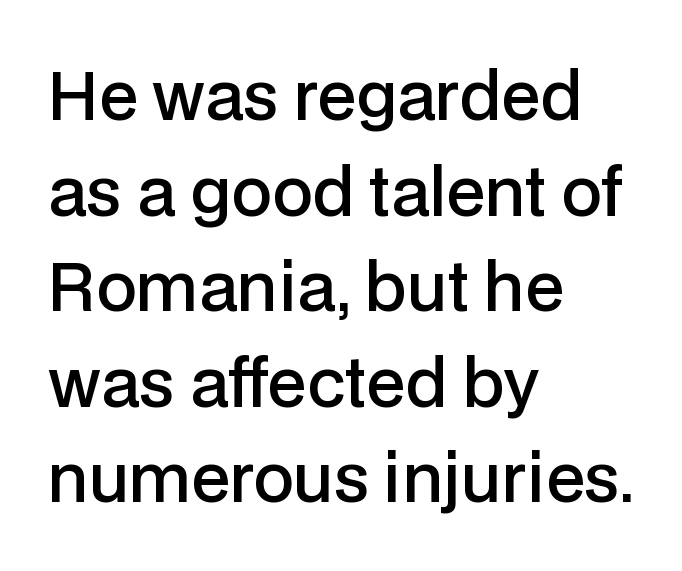
Line spacing here is normal. The passage shown is typed in a proportional face where columns would drift. Style check: upright. Underline: absent.
